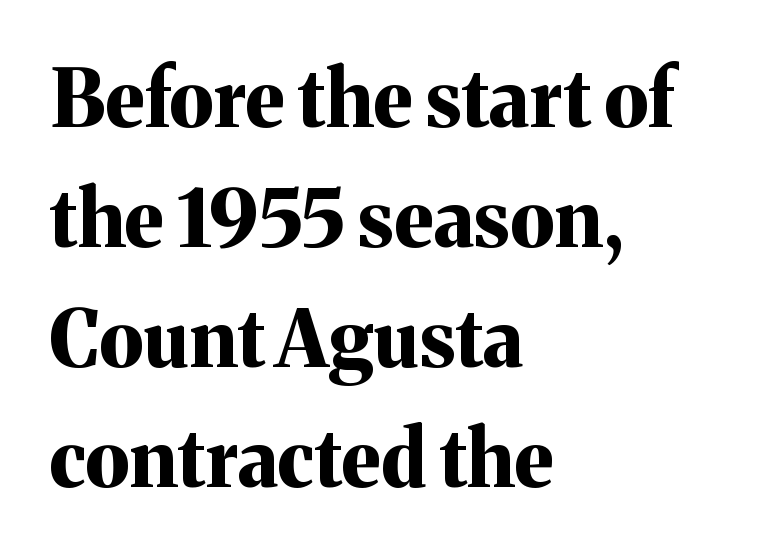
Q: Is the text bold? A: Yes.
Q: Is the text italic (slanted)? A: No, it is upright.
Q: Is the typeface a serif or a sans-serif typeface? A: Serif.
Q: Is the text underlined? A: No.
Q: How is the paragraph aligned? A: Left-aligned.
Q: Is the spacing between letters normal or unusually wide? A: Normal.
Q: Is the spacing between lines tight, normal or loose? A: Normal.
Q: Width (condensed, normal, or wide)? A: Normal.
Q: Stroke contrast? A: Medium.
Q: x-height? A: Medium.
Q: Monospaced? A: No.
